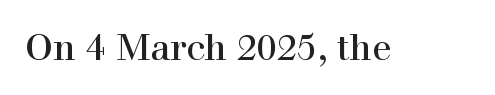
The image shows 36 px serif type, upright; set normal letter spacing, not underlined; a medium x-height.
